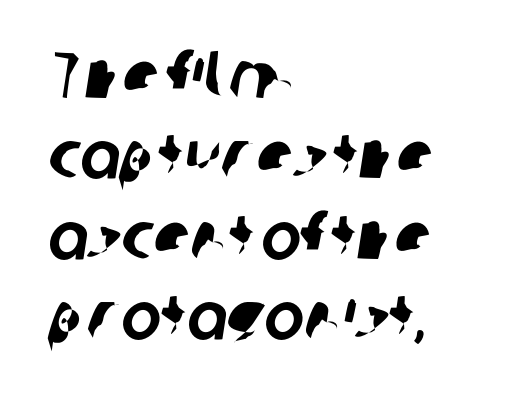
The image shows 67 px sans-serif type; set left-aligned, line spacing 1.2x, normal letter spacing, not underlined; low stroke contrast and a medium x-height.
